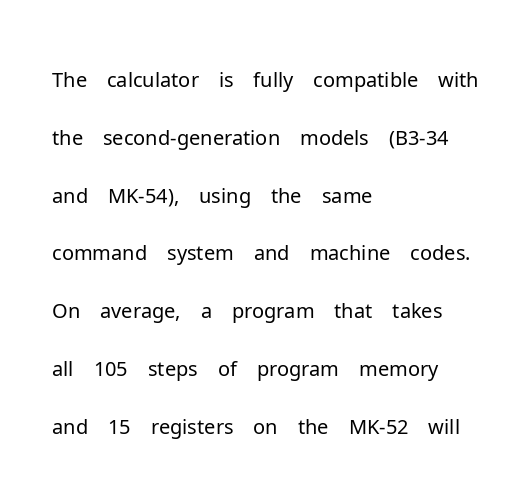
The rendering uses natural spacing where letterforms have individual widths. Weight: in the light-to-regular range. The text was rendered using a sans face with plain stroke endings. Compared with typical body copy, the letter spacing here is the same. Short and long lines alike share a common starting point at left. Type without underlining.
